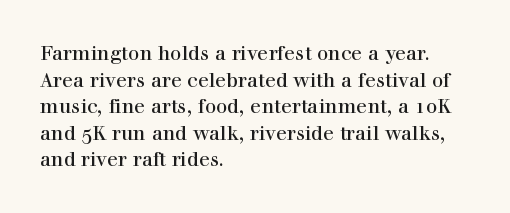
{"italic": "no", "underline": "no", "align": "left", "line_spacing": "normal", "line_spacing_ratio": 1.33, "letter_spacing": "normal", "letter_spacing_em": 0.0, "glyph_px": 20}
